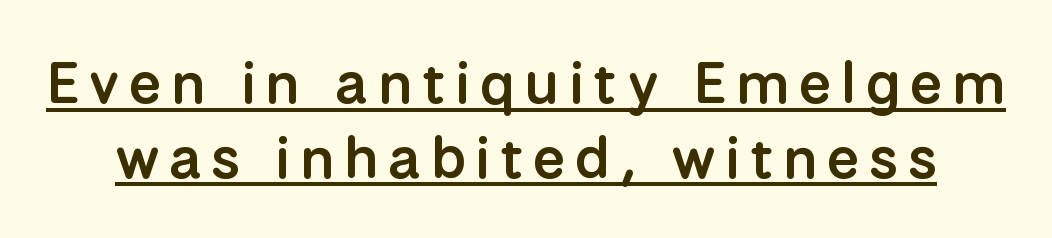
{"serif": "no", "italic": "no", "bold": "semi", "weight": "semibold", "width": "normal", "stroke_contrast": "low", "x_height": "medium", "monospaced": "no", "underline": "yes", "line_spacing": "normal", "line_spacing_ratio": 1.27, "glyph_px": 59}
